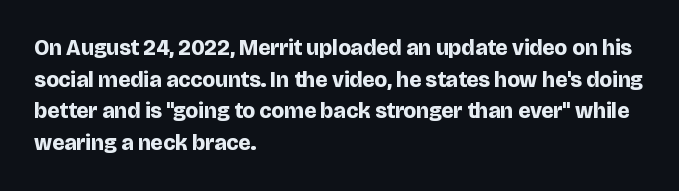
Q: Is the text bold? A: Yes.
Q: Is the text italic (slanted)? A: No, it is upright.
Q: Is the text underlined? A: No.
Q: How is the paragraph aligned? A: Left-aligned.
Q: Is the spacing between letters normal or unusually wide? A: Normal.
Q: Is the spacing between lines tight, normal or loose? A: Normal.
